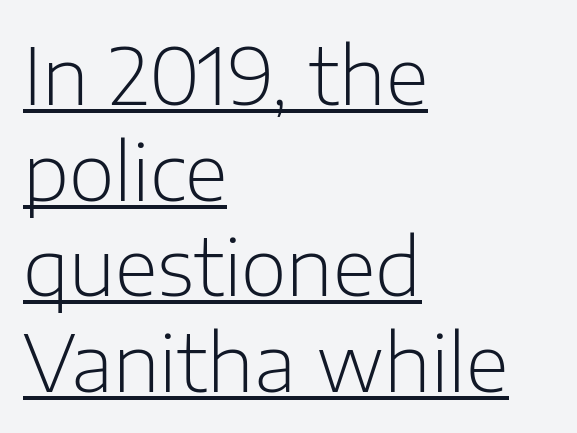
The image shows 79 px light sans-serif type, upright; set left-aligned, line spacing 1.21x, normal letter spacing, underlined; low stroke contrast and a medium x-height.
